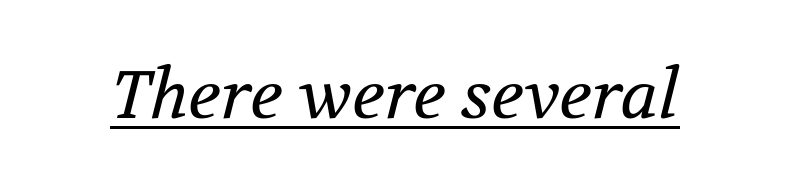
The image shows 67 px regular-weight serif type, italic (leaning right); set normal letter spacing, underlined; medium stroke contrast and a medium x-height.
